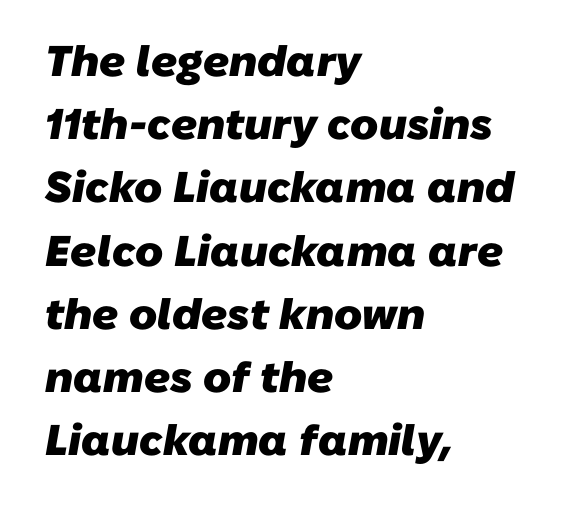
{"serif": "no", "bold": "yes", "weight": "heavy", "width": "normal", "stroke_contrast": "low", "x_height": "medium", "monospaced": "no", "underline": "no", "align": "left", "line_spacing": "normal", "line_spacing_ratio": 1.47, "letter_spacing": "normal", "letter_spacing_em": 0.0, "glyph_px": 43}
